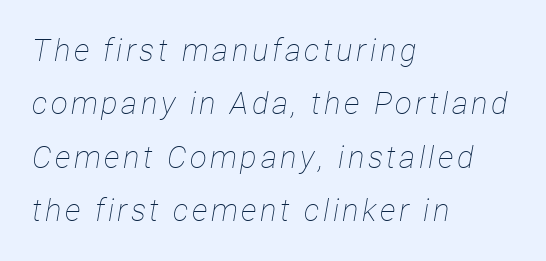
The image shows 31 px thin, condensed type, italic (leaning right); set left-aligned, line spacing 1.72x, not underlined; low stroke contrast and a medium x-height.
